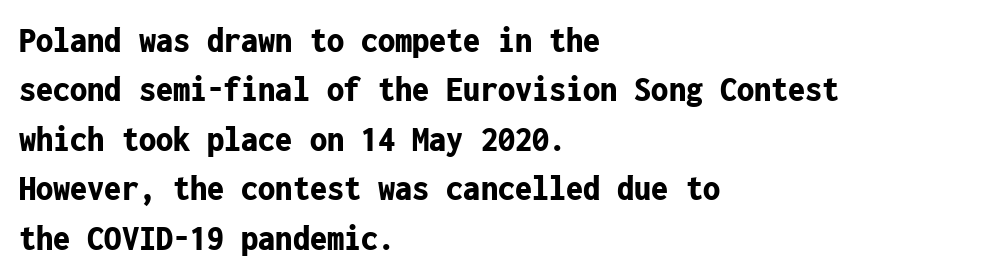
The image shows 38 px bold, condensed sans-serif type, upright, monospaced; set left-aligned, normal line spacing (1.3x), normal letter spacing, not underlined; low stroke contrast and a medium x-height.
